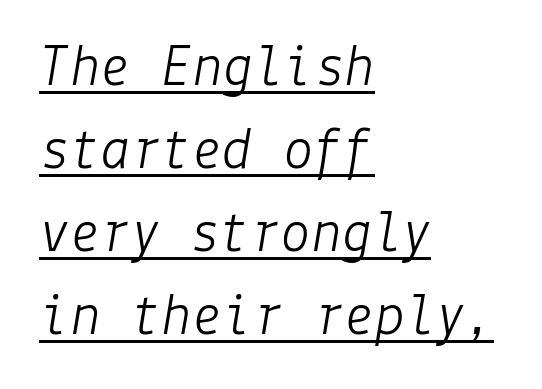
{"italic": "yes", "lean": "right", "slant_degrees": 9, "bold": "no", "weight": "light", "width": "normal", "stroke_contrast": "low", "x_height": "medium", "underline": "yes", "align": "left", "line_spacing": "normal", "line_spacing_ratio": 1.36, "letter_spacing": "normal", "letter_spacing_em": 0.0, "glyph_px": 61}
